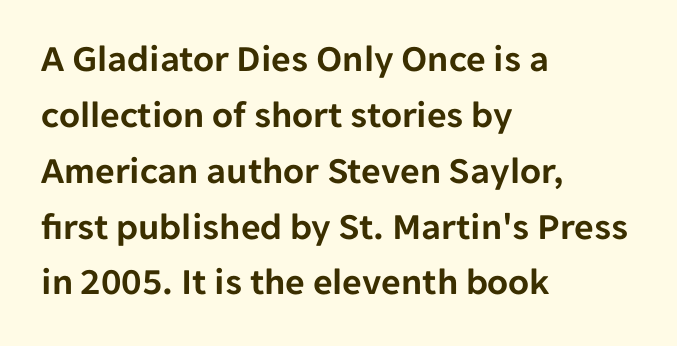
Default kerning and tracking; the words read as compact shapes. The characters display no serif detailing; their extremities are plain. If you drew a line through each stem, it would be perfectly vertical. Clear beneath every line of the passage. Is there much room between lines? A standard amount, neither cramped nor airy. Short and long lines alike share a common starting point at left.
